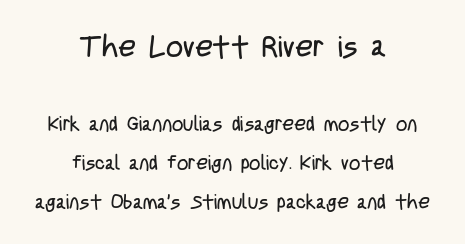
The image shows 30 px regular-weight, condensed sans-serif type, upright; set centered, loose line spacing (1.94x), normal letter spacing, not underlined; the first (top) block is 1.5x larger; low stroke contrast and a large x-height.
